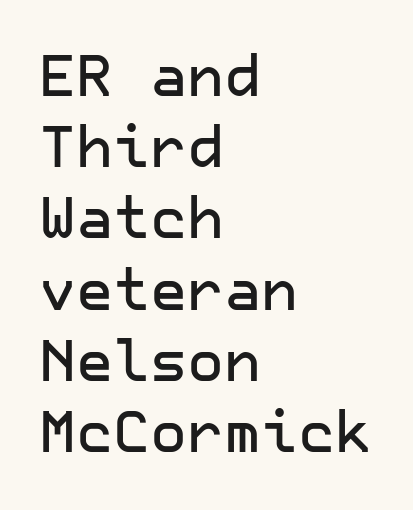
The image shows 57 px sans-serif type, upright; set left-aligned, normal line spacing (1.25x), normal letter spacing, not underlined; low stroke contrast and a medium x-height.
